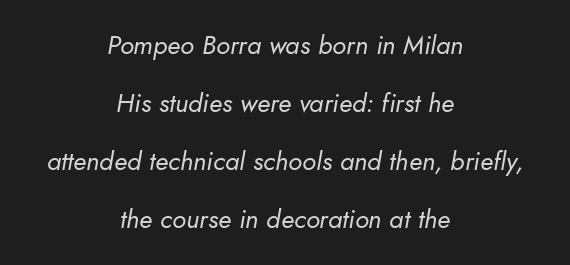
Q: Is the text bold? A: No.
Q: Is the text italic (slanted)? A: Yes, it leans right by about 10 degrees.
Q: Is the text underlined? A: No.
Q: How is the paragraph aligned? A: Centered.
Q: Is the spacing between letters normal or unusually wide? A: Normal.
Q: Is the spacing between lines tight, normal or loose? A: Loose.
